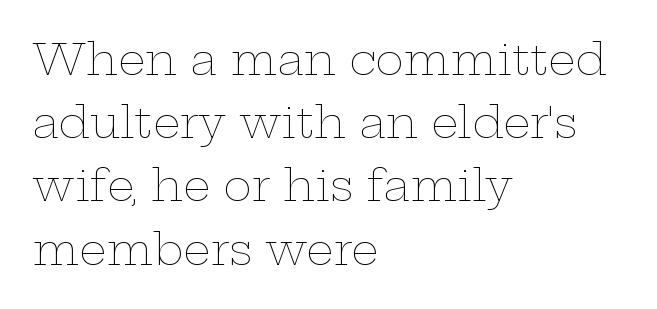
Q: Is the text bold? A: No.
Q: Is the text italic (slanted)? A: No, it is upright.
Q: Is the text underlined? A: No.
Q: How is the paragraph aligned? A: Left-aligned.
Q: Is the spacing between letters normal or unusually wide? A: Normal.
Q: Is the spacing between lines tight, normal or loose? A: Normal.
Q: Width (condensed, normal, or wide)? A: Wide.
Q: Stroke contrast? A: Low.
Q: x-height? A: Medium.
Q: Monospaced? A: No.
